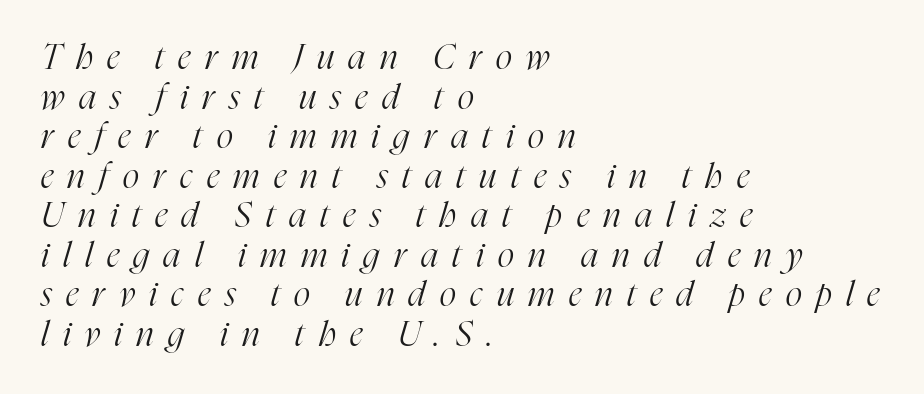
The ragged edge is on the right, which tells us the setting is flush left. Think standard paragraph weight, or any step lighter than that. Think of a printed novel: that variable character pitch is what you see here. In terms of leading, this rendering errs on the cramped side.
